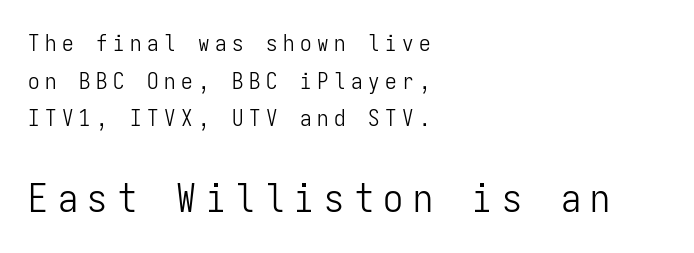
Q: Is the text bold? A: No.
Q: Is the text italic (slanted)? A: No, it is upright.
Q: Is the typeface a serif or a sans-serif typeface? A: Sans-serif.
Q: Is the text underlined? A: No.
Q: How is the paragraph aligned? A: Left-aligned.
Q: Is the spacing between letters normal or unusually wide? A: Unusually wide.
Q: Is the spacing between lines tight, normal or loose? A: Normal.
Q: Which block of text is set in a larger size, the first (top) or the second (bottom)? A: The second (bottom) one.
Q: Width (condensed, normal, or wide)? A: Condensed.
Q: Stroke contrast? A: Low.
Q: x-height? A: Medium.
Q: Monospaced? A: Yes.
